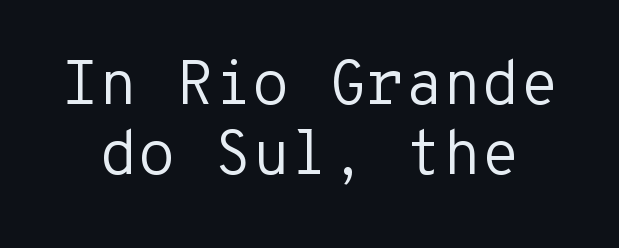
The image shows 62 px regular-weight sans-serif type, upright, monospaced; set tight line spacing (1.13x), normal letter spacing, not underlined; low stroke contrast and a medium x-height.
